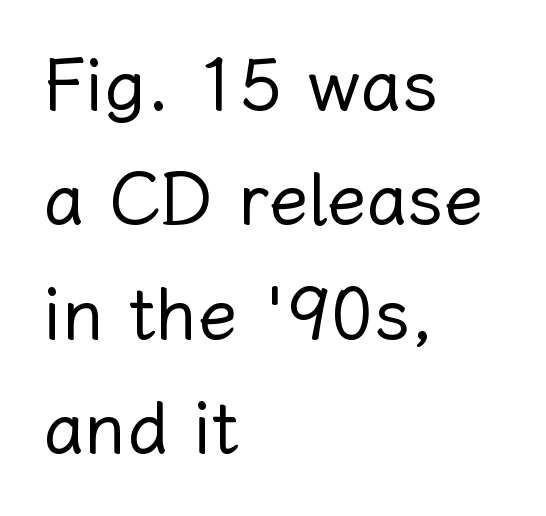
{"italic": "no", "bold": "no", "weight": "regular", "width": "normal", "stroke_contrast": "low", "x_height": "medium", "monospaced": "no", "underline": "no", "align": "left", "line_spacing": "normal", "line_spacing_ratio": 1.59, "letter_spacing": "normal", "letter_spacing_em": 0.0, "glyph_px": 72}
